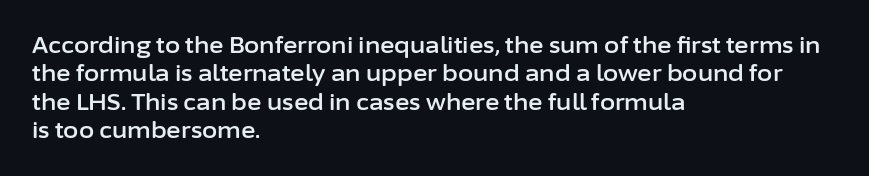
The image shows 22 px text type, upright; set left-aligned, normal line spacing (1.29x), normal letter spacing, not underlined.
